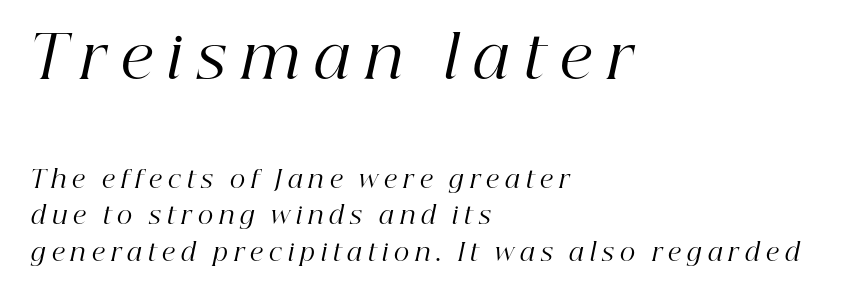
{"serif": "yes", "italic": "yes", "lean": "right", "slant_degrees": 12, "bold": "no", "weight": "regular", "width": "normal", "stroke_contrast": "high", "x_height": "medium", "monospaced": "no", "underline": "no", "align": "left", "line_spacing": "normal", "line_spacing_ratio": 1.52, "letter_spacing": "wide", "letter_spacing_em": 0.25, "larger_block": "first", "size_ratio": 2.46, "glyph_px": 59}
